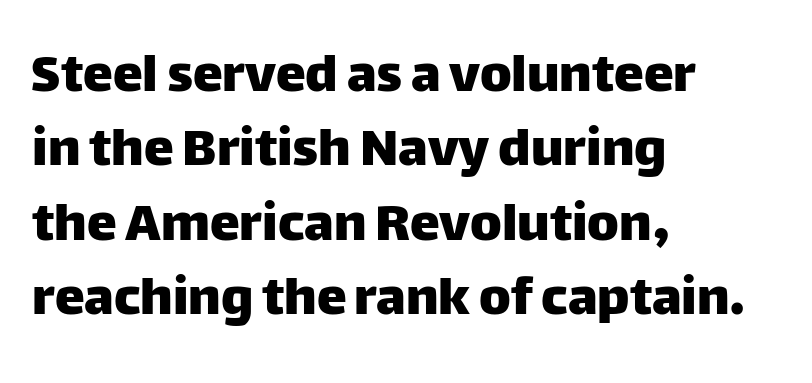
Here the glyphs are tracked normally, forming tight word shapes. This sample is left-justified, so line endings fall wherever the words run out. A typesetter would mark this as roman, not italic. Note: no serifs on the glyphs.
